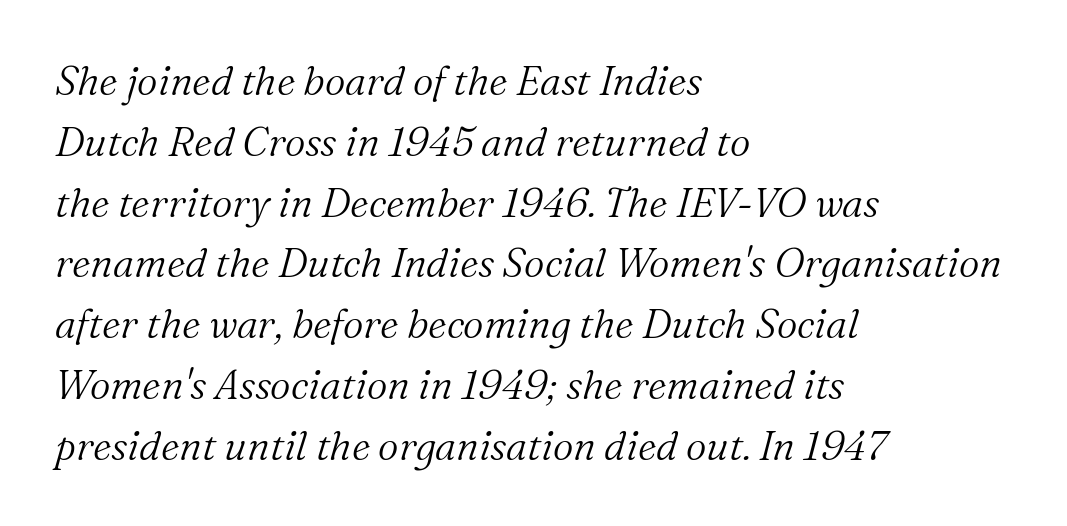
{"serif": "yes", "italic": "yes", "lean": "right", "slant_degrees": 16, "bold": "no", "weight": "light", "width": "normal", "stroke_contrast": "medium", "x_height": "medium", "monospaced": "no", "underline": "no", "align": "left", "line_spacing": "normal", "line_spacing_ratio": 1.52, "letter_spacing": "normal", "letter_spacing_em": 0.0, "glyph_px": 40}
